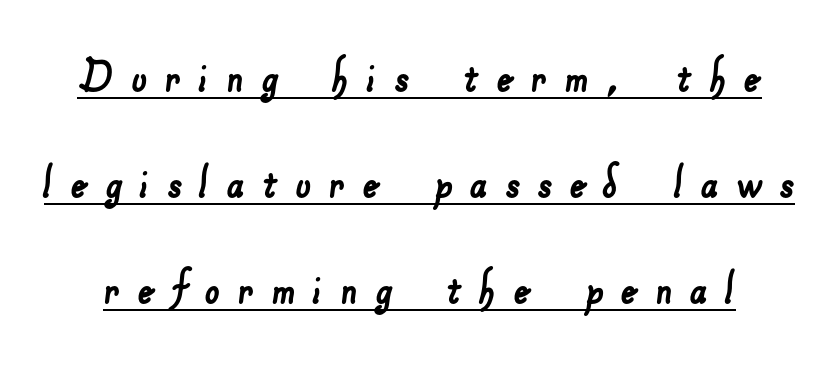
The image shows 53 px sans-serif type; set loose line spacing (2.0x), unusually wide letter spacing (+0.33 em), underlined; low stroke contrast and a small x-height.
